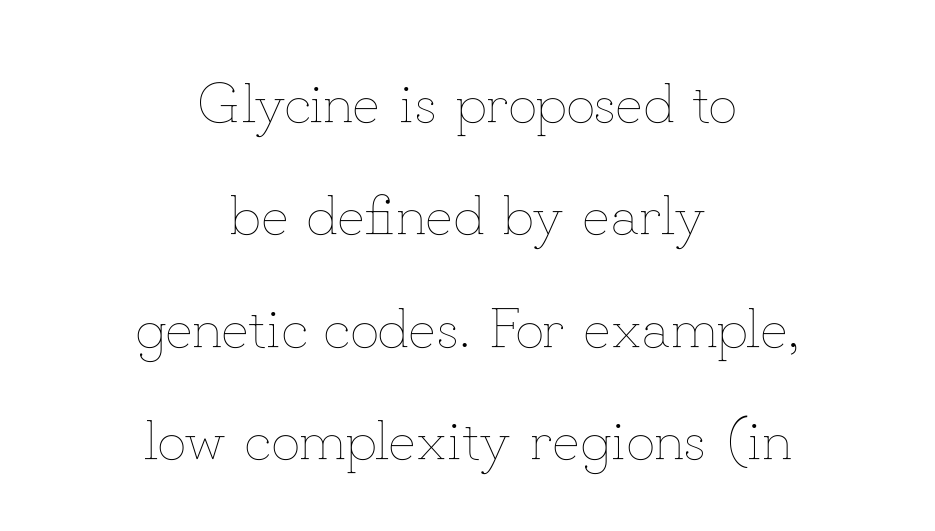
The image shows 57 px thin type, upright; set centered, loose line spacing (1.97x), normal letter spacing, not underlined; low stroke contrast and a small x-height.
